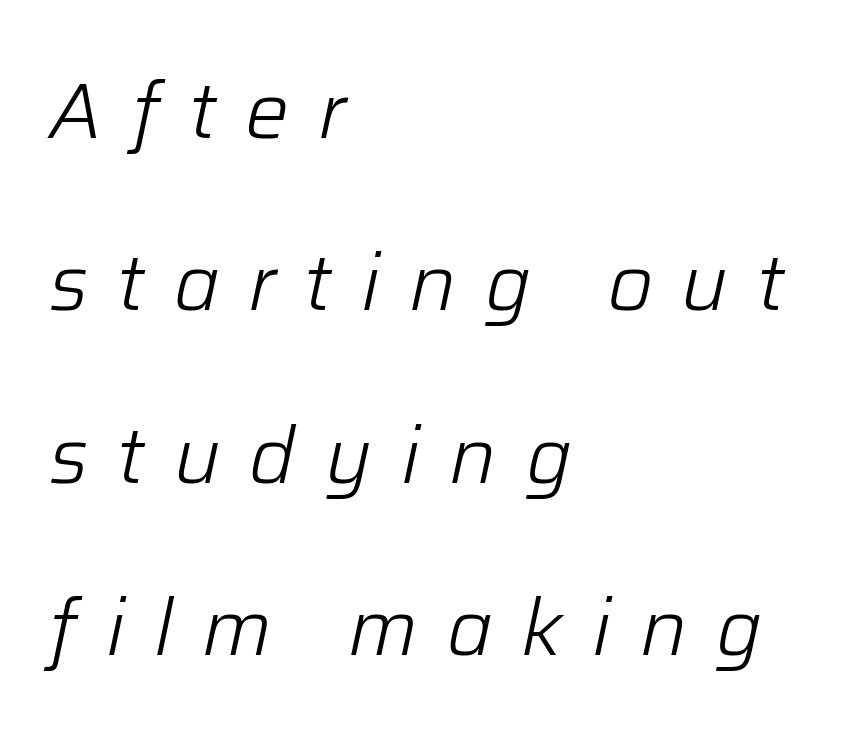
Compared with a typical body face, this is equally light or lighter still. Proportional: the letters do not fall into vertical columns. Does the lettering tilt? It does — this is italic. A classic flush-left, rag-right setting is used for this passage.
